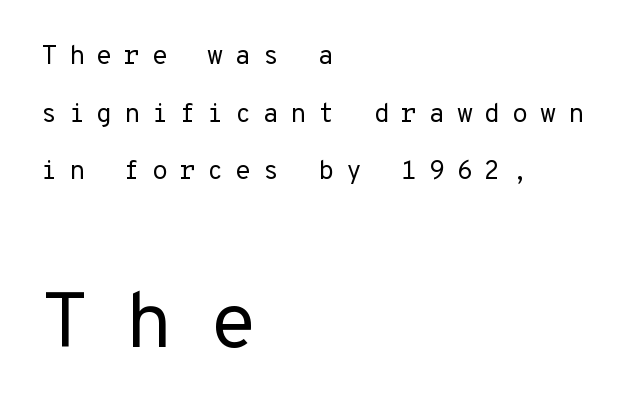
The image shows 79 px regular-weight sans-serif type, upright, monospaced; set left-aligned, loose line spacing (2.22x), unusually wide letter spacing (+0.45 em), not underlined; the second (bottom) block is 3.04x larger; low stroke contrast and a medium x-height.
